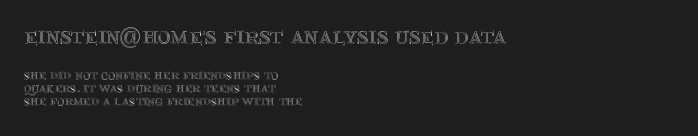
{"italic": "no", "underline": "no", "align": "left", "line_spacing": "tight", "line_spacing_ratio": 0.95, "letter_spacing": "normal", "letter_spacing_em": 0.0, "larger_block": "first", "size_ratio": 1.79, "glyph_px": 25}
